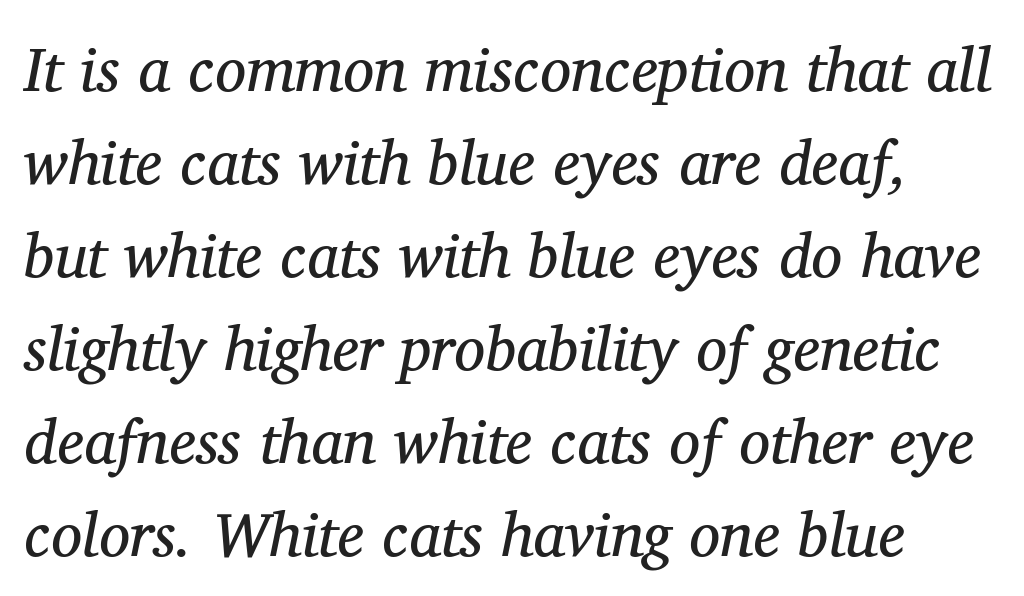
The image shows 62 px regular-weight serif type, italic (leaning right); set normal line spacing (1.5x), normal letter spacing, not underlined; medium stroke contrast and a medium x-height.
